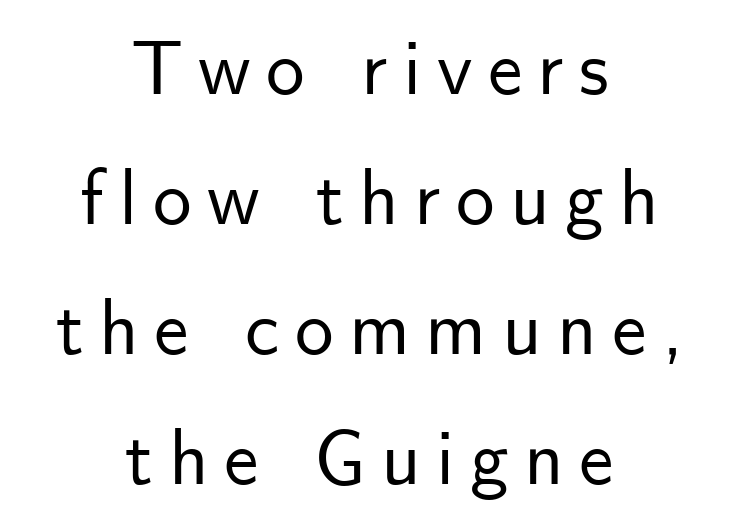
Proportional: the letters do not fall into vertical columns. The rag falls on both sides of this text block equally. Posture: vertical. A clean baseline with only descenders dipping below it. Normally led — the rows are evenly, conventionally spaced. In terms of letterspacing, this is a distinctly airy, spread setting.
